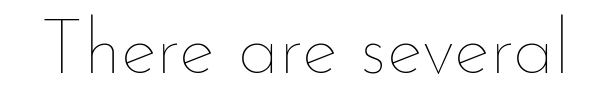
The image shows 76 px thin type, upright; set normal letter spacing, not underlined; low stroke contrast and a small x-height.
